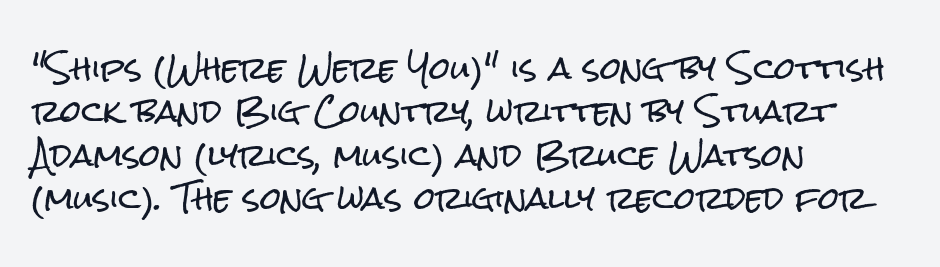
Layout note: lines flush left. The rendering uses natural spacing where letterforms have individual widths. Nope, not italic — everything's standing straight. The passage shown is typeset with a sans-serif family. The gap between lines stays unmarked.
